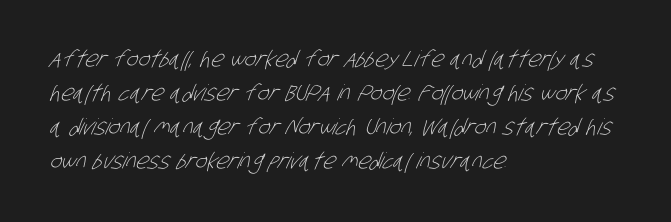
The image shows 22 px text type; set left-aligned, normal line spacing (1.55x), normal letter spacing, not underlined.
